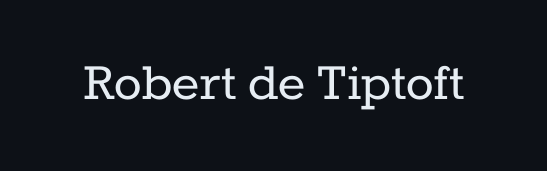
The image shows 58 px regular-weight serif type, upright; set normal letter spacing, not underlined; low stroke contrast and a medium x-height.
